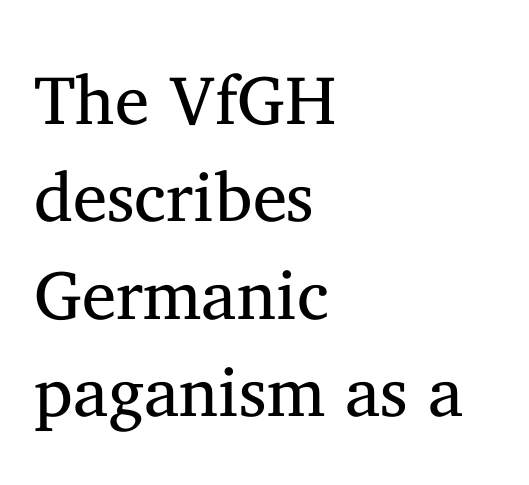
Spacing between characters is what you'd get straight out of the box. To sum up the face: it has serifs. Here the designer chose a conventional face with non-uniform glyph widths. Upright lettering throughout. Bold? No — there's no thickening of the strokes. Each row of text sits above clean, open space.
